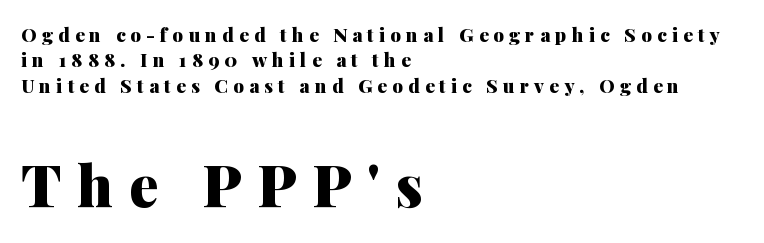
The image shows 58 px heavy serif type, upright; set left-aligned, normal line spacing (1.34x), unusually wide letter spacing (+0.27 em), not underlined; the second (bottom) block is 3.05x larger; medium stroke contrast and a medium x-height.
